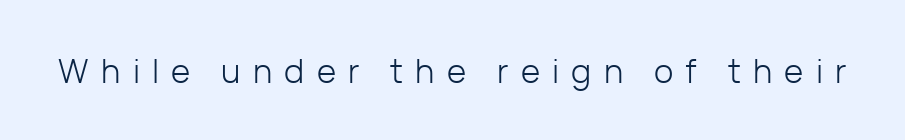
The image shows 33 px light sans-serif type, upright; set unusually wide letter spacing (+0.37 em), not underlined; low stroke contrast and a medium x-height.
